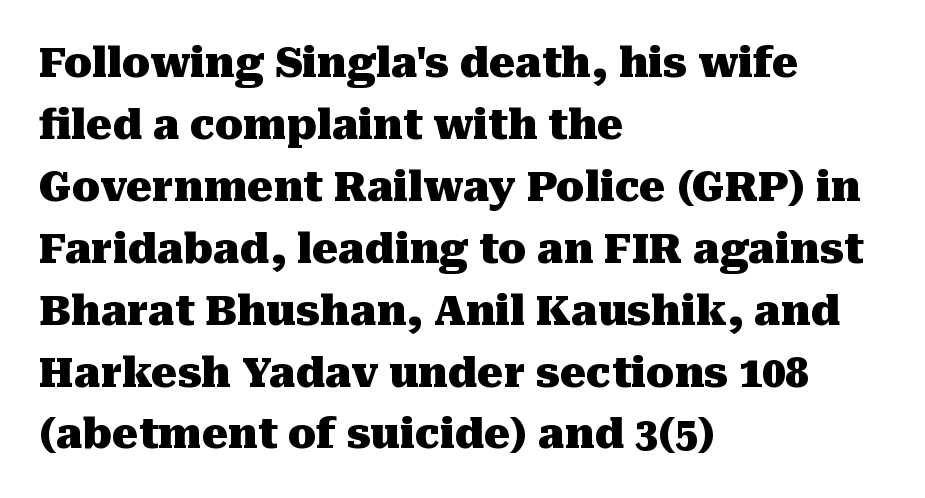
{"serif": "yes", "italic": "no", "bold": "yes", "weight": "heavy", "width": "normal", "stroke_contrast": "medium", "x_height": "medium", "monospaced": "no", "underline": "no", "align": "left", "line_spacing": "normal", "line_spacing_ratio": 1.51, "letter_spacing": "normal", "letter_spacing_em": 0.0, "glyph_px": 41}
